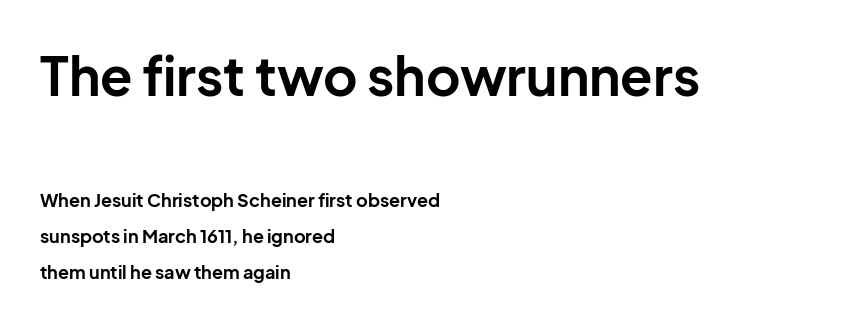
Is there any slant? The stems are plumb. A typesetter would call this leading open, well beyond the default. Stroke terminals: plain, sans-serif. How are the letters spaced? Ordinarily, with no added tracking. Teacher's note: observe the even left margin — that is flush-left alignment. The passage shown is typed in a proportional face where columns would drift.
